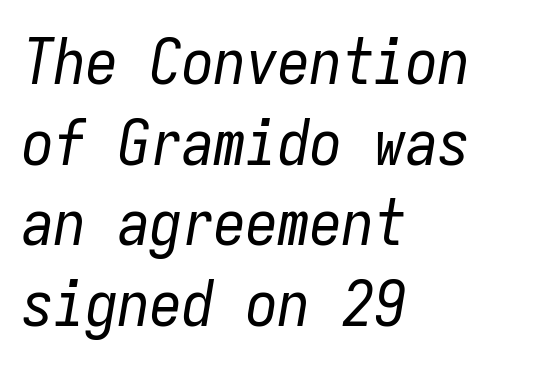
Q: Is the text bold? A: No.
Q: Is the text italic (slanted)? A: Yes, it leans right by about 9 degrees.
Q: Is the text underlined? A: No.
Q: How is the paragraph aligned? A: Left-aligned.
Q: Is the spacing between letters normal or unusually wide? A: Normal.
Q: Is the spacing between lines tight, normal or loose? A: Normal.
Q: Width (condensed, normal, or wide)? A: Condensed.
Q: Stroke contrast? A: Low.
Q: x-height? A: Medium.
Q: Monospaced? A: Yes.
